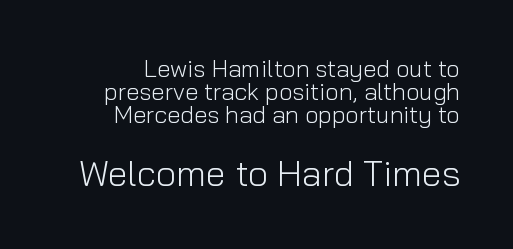
The line-height multiplier appears low, near solid setting. Size contrast runs from small at the top to large at the bottom. Where is the straight margin? On the right. Each row of text sits above clean, open space. The lettering stays uniformly vertical, giving the passage a roman look.
